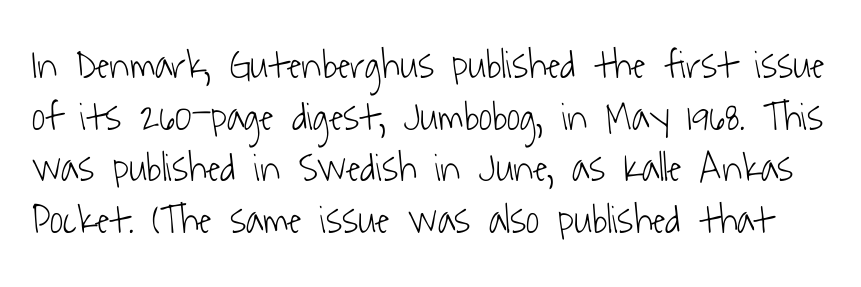
The image shows 41 px light, condensed sans-serif type; set normal line spacing (1.26x), normal letter spacing, not underlined; low stroke contrast and a medium x-height.
